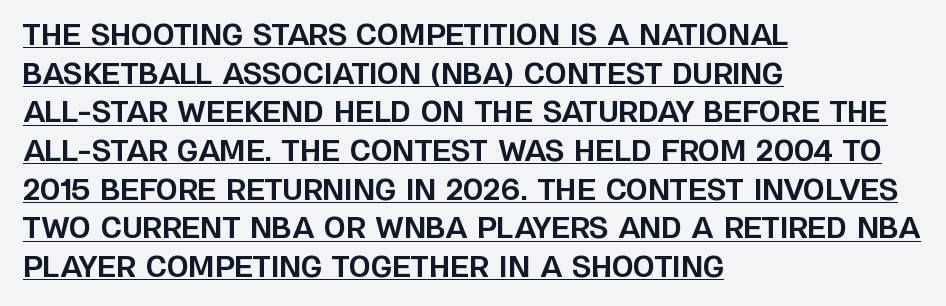
The image shows 28 px bold sans-serif type, upright; set left-aligned, normal line spacing (1.38x), normal letter spacing, underlined; low stroke contrast and a large x-height.
